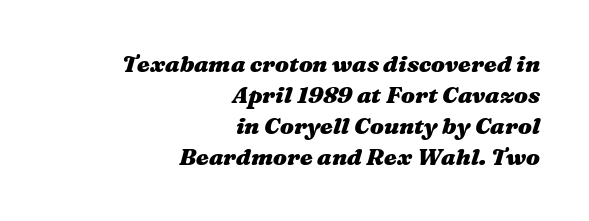
{"italic": "yes", "lean": "right", "slant_degrees": 16, "bold": "yes", "underline": "no", "align": "right", "line_spacing": "normal", "line_spacing_ratio": 1.35, "letter_spacing": "normal", "letter_spacing_em": 0.0, "glyph_px": 23}
